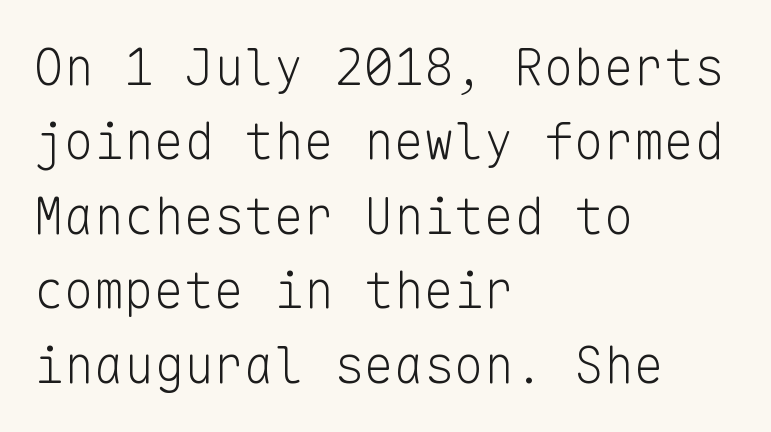
{"serif": "no", "italic": "no", "bold": "no", "weight": "light", "width": "normal", "stroke_contrast": "low", "x_height": "medium", "monospaced": "yes", "underline": "no", "align": "left", "line_spacing": "normal", "line_spacing_ratio": 1.49, "letter_spacing": "normal", "letter_spacing_em": 0.0, "glyph_px": 50}
